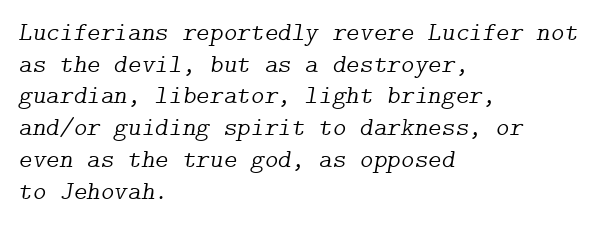
Q: Is the text bold? A: No.
Q: Is the text italic (slanted)? A: Yes, it leans right by about 9 degrees.
Q: Is the text underlined? A: No.
Q: How is the paragraph aligned? A: Left-aligned.
Q: Is the spacing between letters normal or unusually wide? A: Normal.
